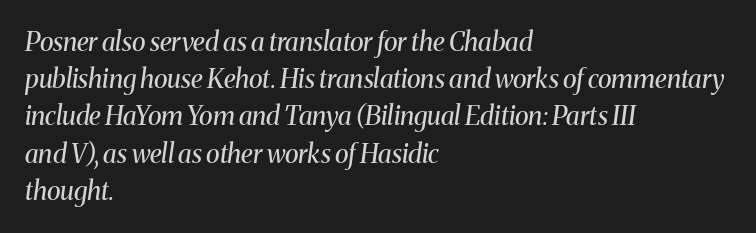
{"italic": "yes", "lean": "right", "slant_degrees": 8, "bold": "no", "underline": "no", "align": "left", "line_spacing": "normal", "line_spacing_ratio": 1.43, "letter_spacing": "normal", "letter_spacing_em": 0.0, "glyph_px": 26}
